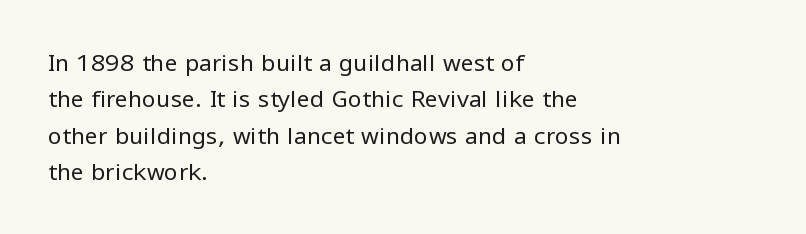
Compared with typical paragraphs, the rows here are spaced about the same. The letterforms sit at book weight or below. Ascenders rise straight up at ninety degrees. The lines are quadded left. Check the space under the baseline: it is left empty. Tracking value appears to be zero — textbook default spacing.
